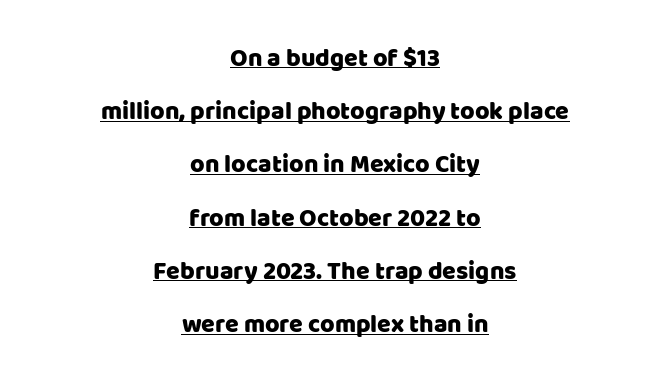
{"italic": "no", "underline": "yes", "align": "center", "line_spacing": "loose", "line_spacing_ratio": 2.13, "letter_spacing": "normal", "letter_spacing_em": 0.0, "glyph_px": 25}
